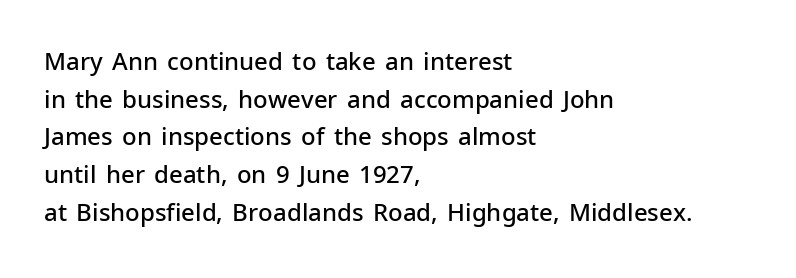
Q: Is the text bold? A: Semi-bold.
Q: Is the text italic (slanted)? A: No, it is upright.
Q: Is the text underlined? A: No.
Q: How is the paragraph aligned? A: Left-aligned.
Q: Is the spacing between letters normal or unusually wide? A: Normal.
Q: Is the spacing between lines tight, normal or loose? A: Normal.
